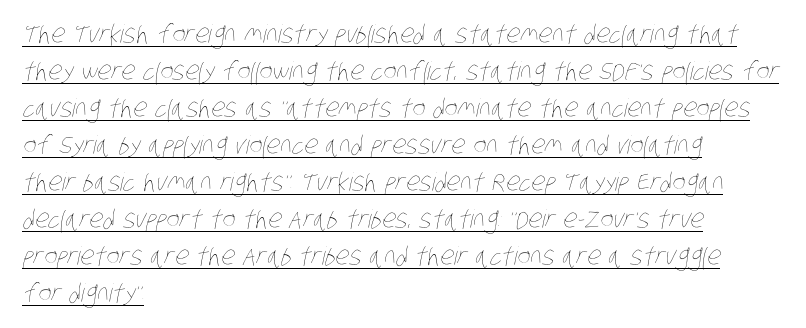
The image shows 25 px text type; set left-aligned, normal line spacing (1.48x), normal letter spacing, underlined.
